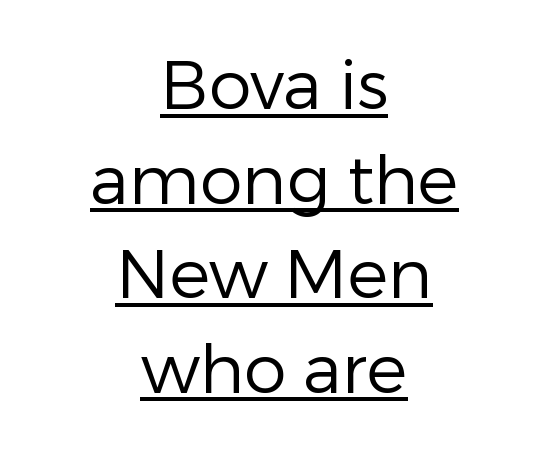
Q: Is the text bold? A: No.
Q: Is the text italic (slanted)? A: No, it is upright.
Q: Is the typeface a serif or a sans-serif typeface? A: Sans-serif.
Q: Is the text underlined? A: Yes.
Q: How is the paragraph aligned? A: Centered.
Q: Is the spacing between letters normal or unusually wide? A: Normal.
Q: Is the spacing between lines tight, normal or loose? A: Normal.
Q: Width (condensed, normal, or wide)? A: Normal.
Q: Stroke contrast? A: Low.
Q: x-height? A: Medium.
Q: Monospaced? A: No.
